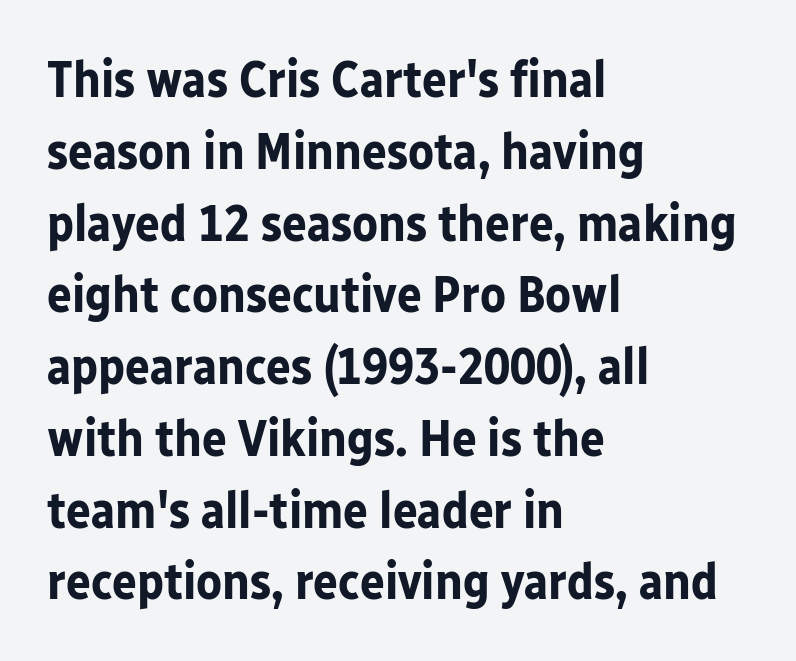
{"serif": "no", "italic": "no", "bold": "yes", "weight": "bold", "width": "normal", "stroke_contrast": "low", "x_height": "medium", "monospaced": "no", "underline": "no", "align": "left", "line_spacing": "normal", "line_spacing_ratio": 1.38, "letter_spacing": "normal", "letter_spacing_em": 0.0, "glyph_px": 52}
